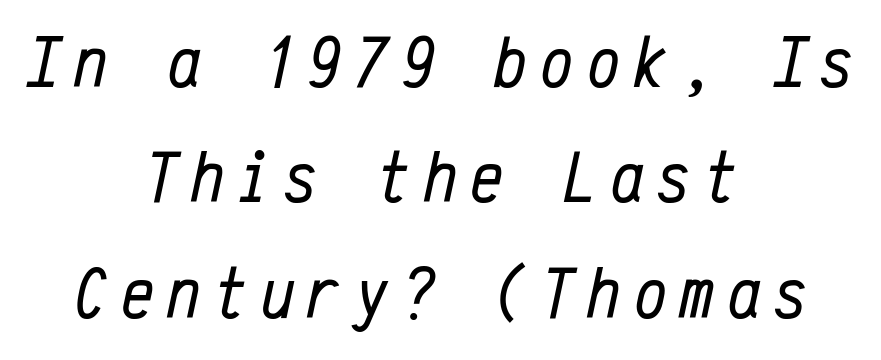
The image shows 74 px regular-weight, condensed type, italic (leaning right), monospaced; set centered, normal line spacing (1.56x), not underlined; low stroke contrast and a medium x-height.
